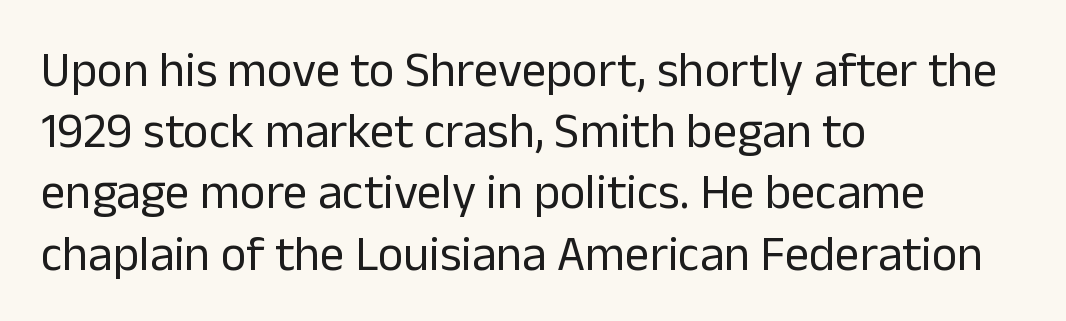
Q: Is the text bold? A: No.
Q: Is the text italic (slanted)? A: No, it is upright.
Q: Is the typeface a serif or a sans-serif typeface? A: Sans-serif.
Q: Is the text underlined? A: No.
Q: How is the paragraph aligned? A: Left-aligned.
Q: Is the spacing between letters normal or unusually wide? A: Normal.
Q: Is the spacing between lines tight, normal or loose? A: Normal.
Q: Width (condensed, normal, or wide)? A: Normal.
Q: Stroke contrast? A: Low.
Q: x-height? A: Medium.
Q: Monospaced? A: No.
